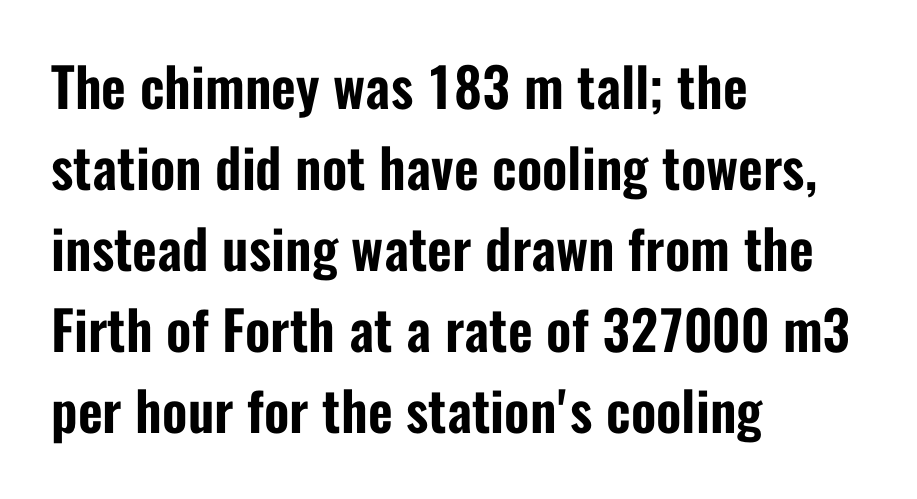
{"serif": "no", "italic": "no", "width": "condensed", "stroke_contrast": "low", "x_height": "medium", "monospaced": "no", "underline": "no", "align": "left", "line_spacing": "normal", "line_spacing_ratio": 1.5, "letter_spacing": "normal", "letter_spacing_em": 0.0, "glyph_px": 54}
